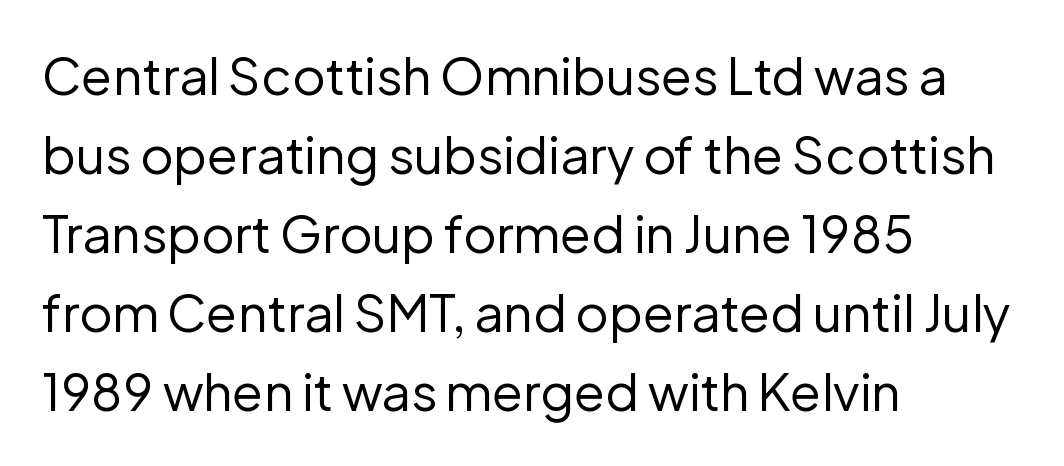
The image shows 51 px regular-weight sans-serif type, upright; set left-aligned, normal line spacing (1.55x), normal letter spacing, not underlined; low stroke contrast and a medium x-height.
